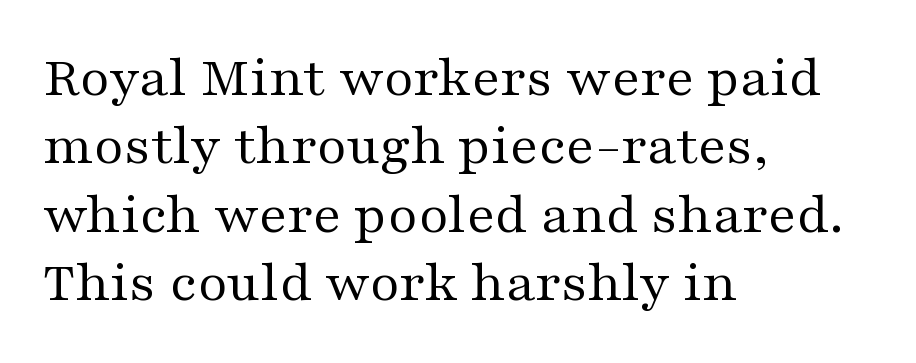
Q: Is the text bold? A: No.
Q: Is the text italic (slanted)? A: No, it is upright.
Q: Is the typeface a serif or a sans-serif typeface? A: Serif.
Q: Is the text underlined? A: No.
Q: How is the paragraph aligned? A: Left-aligned.
Q: Is the spacing between letters normal or unusually wide? A: Normal.
Q: Width (condensed, normal, or wide)? A: Wide.
Q: Stroke contrast? A: Medium.
Q: x-height? A: Medium.
Q: Monospaced? A: No.
